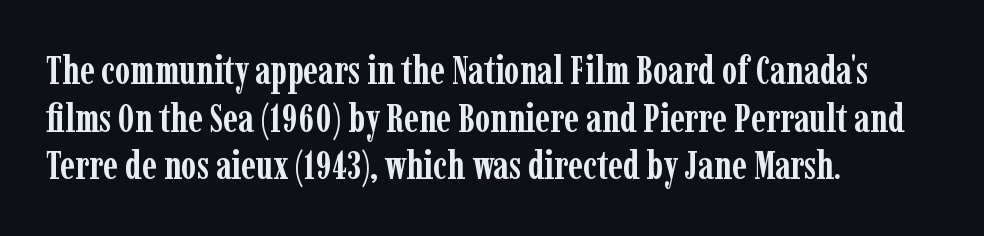
{"serif": "yes", "italic": "no", "bold": "yes", "weight": "semibold", "width": "condensed", "stroke_contrast": "low", "x_height": "medium", "monospaced": "no", "underline": "no", "align": "left", "line_spacing_ratio": 1.22, "letter_spacing": "normal", "letter_spacing_em": 0.0, "glyph_px": 39}
